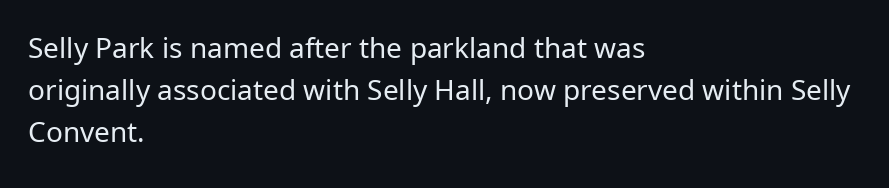
The image shows 28 px regular-weight sans-serif type, upright; set left-aligned, normal line spacing (1.5x), normal letter spacing, not underlined; low stroke contrast and a medium x-height.
